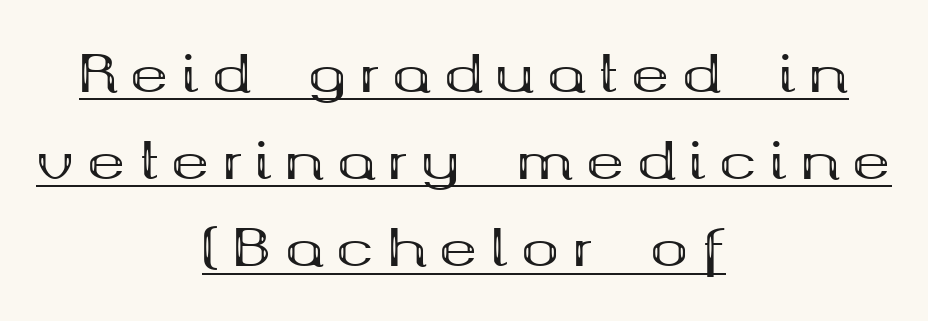
{"serif": "yes", "italic": "no", "bold": "yes", "weight": "bold", "width": "wide", "stroke_contrast": "medium", "x_height": "medium", "monospaced": "no", "underline": "yes", "align": "center", "line_spacing_ratio": 1.71, "letter_spacing": "wide", "letter_spacing_em": 0.26, "glyph_px": 51}
